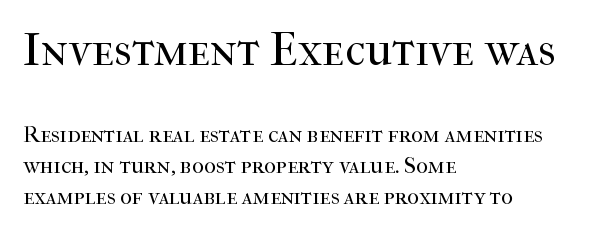
The image shows 46 px regular-weight serif type, upright; set left-aligned, normal line spacing (1.34x), normal letter spacing, not underlined; the first (top) block is 2.0x larger; high stroke contrast and a medium x-height.
